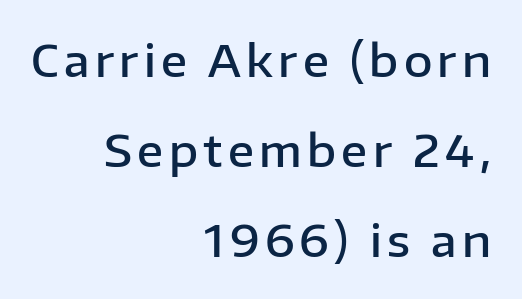
Q: Is the text bold? A: Semi-bold.
Q: Is the text italic (slanted)? A: No, it is upright.
Q: Is the typeface a serif or a sans-serif typeface? A: Sans-serif.
Q: Is the text underlined? A: No.
Q: How is the paragraph aligned? A: Right-aligned.
Q: Is the spacing between lines tight, normal or loose? A: Loose.
Q: Width (condensed, normal, or wide)? A: Normal.
Q: Stroke contrast? A: Low.
Q: x-height? A: Medium.
Q: Monospaced? A: No.
